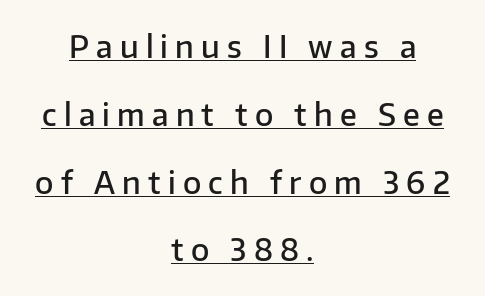
Q: Is the text bold? A: Semi-bold.
Q: Is the text italic (slanted)? A: No, it is upright.
Q: Is the typeface a serif or a sans-serif typeface? A: Sans-serif.
Q: Is the text underlined? A: Yes.
Q: How is the paragraph aligned? A: Centered.
Q: Is the spacing between letters normal or unusually wide? A: Unusually wide.
Q: Is the spacing between lines tight, normal or loose? A: Loose.
Q: Width (condensed, normal, or wide)? A: Normal.
Q: Stroke contrast? A: Low.
Q: x-height? A: Medium.
Q: Monospaced? A: No.
